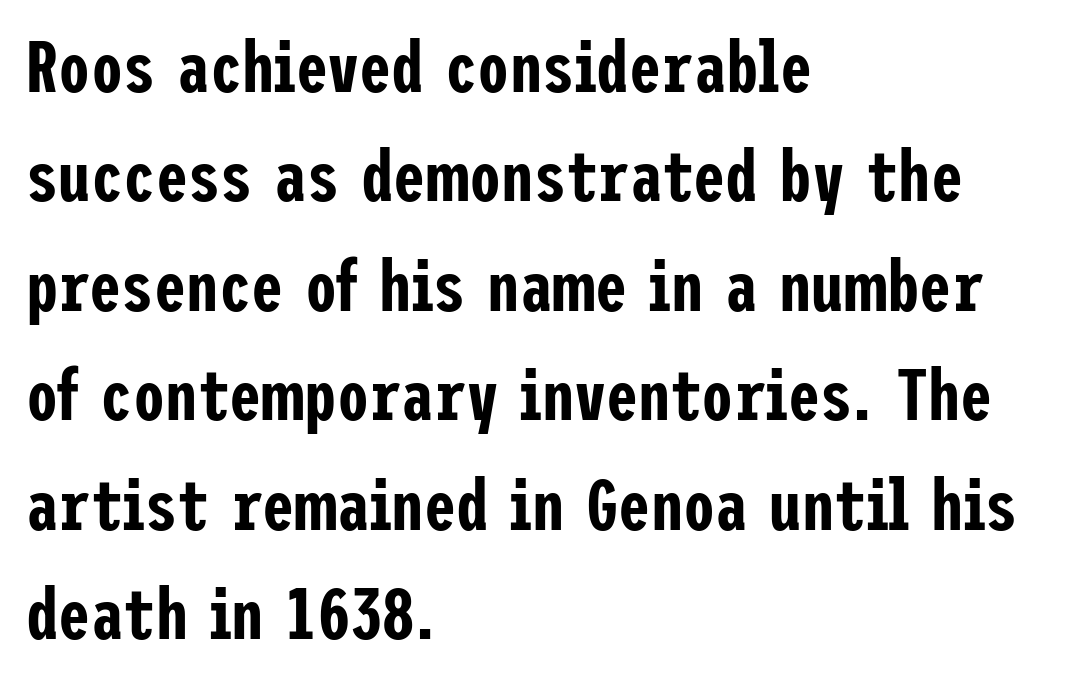
Horizontally, the lines are justified to the leading edge only. Quick note: underline off. Baseline-to-baseline distance is the conventional proportion of letter height. The face used here is rendered with its standard letterfit.
